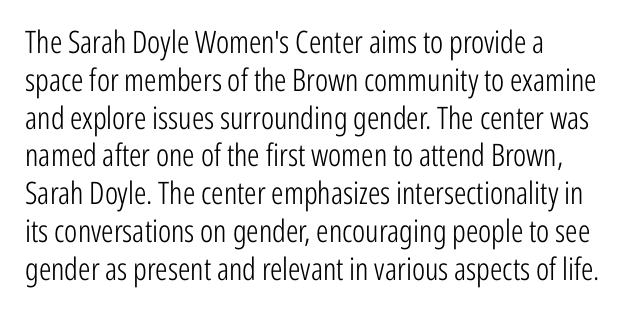
Q: Is the text bold? A: No.
Q: Is the text italic (slanted)? A: No, it is upright.
Q: Is the typeface a serif or a sans-serif typeface? A: Sans-serif.
Q: Is the text underlined? A: No.
Q: How is the paragraph aligned? A: Left-aligned.
Q: Is the spacing between letters normal or unusually wide? A: Normal.
Q: Width (condensed, normal, or wide)? A: Condensed.
Q: Stroke contrast? A: Low.
Q: x-height? A: Medium.
Q: Monospaced? A: No.
